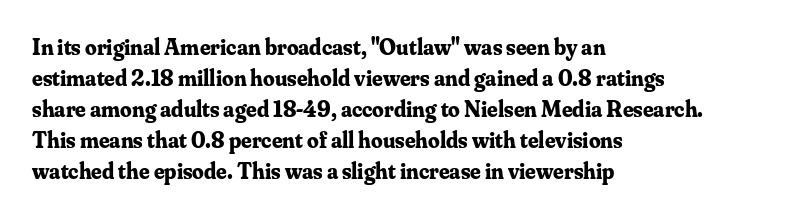
Q: Is the text bold? A: Yes.
Q: Is the text italic (slanted)? A: No, it is upright.
Q: Is the text underlined? A: No.
Q: How is the paragraph aligned? A: Left-aligned.
Q: Is the spacing between letters normal or unusually wide? A: Normal.
Q: Is the spacing between lines tight, normal or loose? A: Normal.
